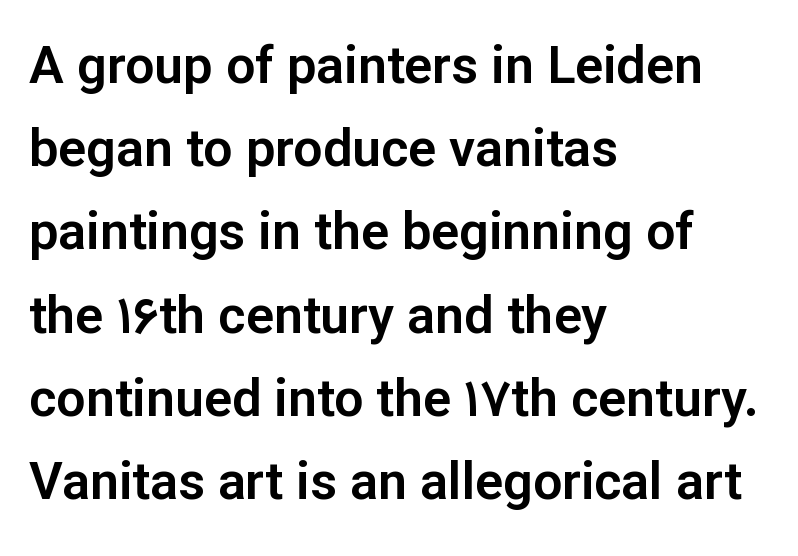
The image shows 52 px sans-serif type, upright; set left-aligned, normal line spacing (1.6x), normal letter spacing, not underlined; low stroke contrast and a medium x-height.
